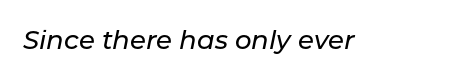
Spacing between characters is what you'd get straight out of the box. Designer's note — italics engaged. Nobody drew a line under any word here.
